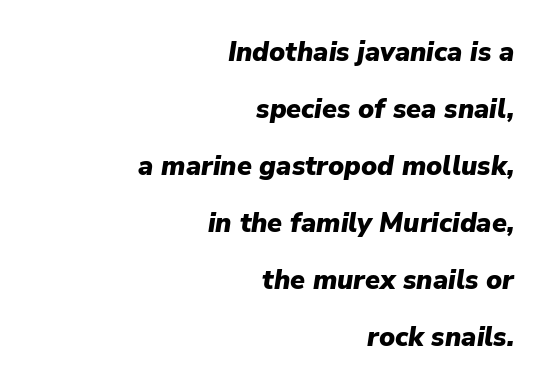
The font's italic variant was chosen for this text. These lines stand farther apart than default settings would place them. Each row of text sits above clean, open space. Plenty of ink on the page — the face is bold. Letter spacing: default. The rag falls on the left side of this text block.
